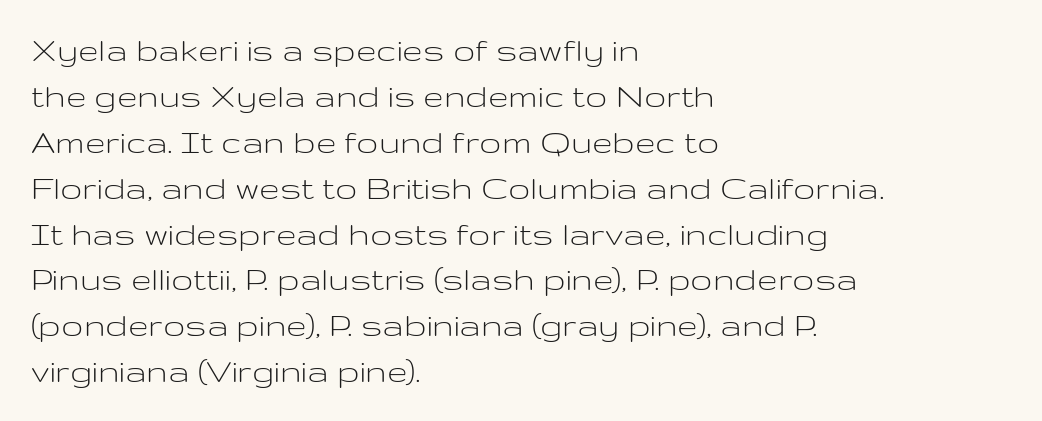
Q: Is the text bold? A: No.
Q: Is the text italic (slanted)? A: No, it is upright.
Q: Is the typeface a serif or a sans-serif typeface? A: Sans-serif.
Q: Is the text underlined? A: No.
Q: How is the paragraph aligned? A: Left-aligned.
Q: Is the spacing between letters normal or unusually wide? A: Normal.
Q: Width (condensed, normal, or wide)? A: Wide.
Q: Stroke contrast? A: Low.
Q: x-height? A: Medium.
Q: Monospaced? A: No.
